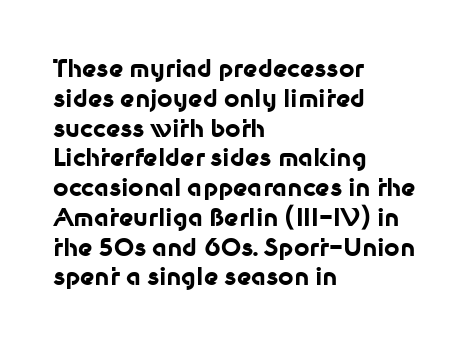
{"italic": "no", "bold": "yes", "underline": "no", "align": "left", "line_spacing_ratio": 1.24, "letter_spacing": "normal", "letter_spacing_em": 0.0, "glyph_px": 24}
